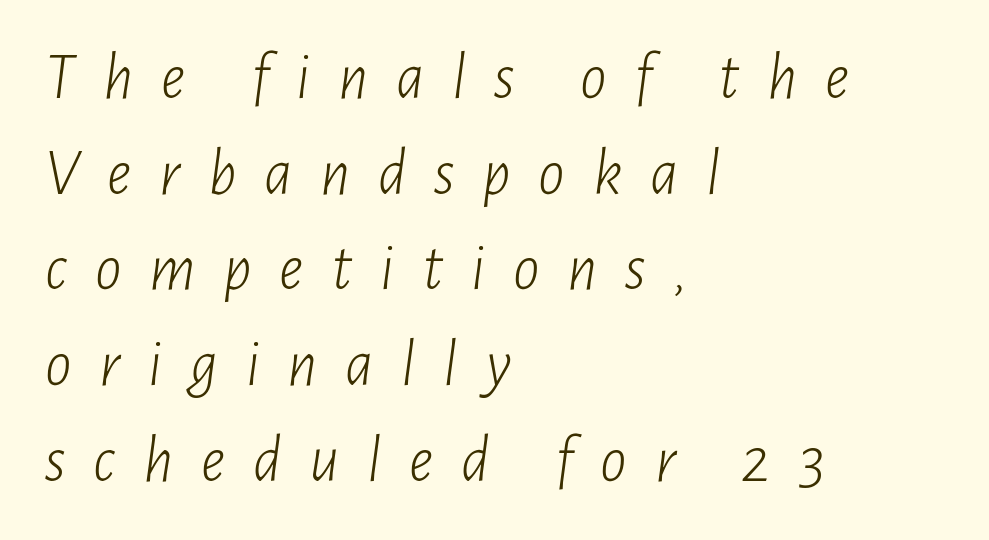
The image shows 66 px light, condensed type, italic (leaning right); set left-aligned, normal line spacing (1.45x), unusually wide letter spacing (+0.42 em), not underlined; low stroke contrast and a medium x-height.
